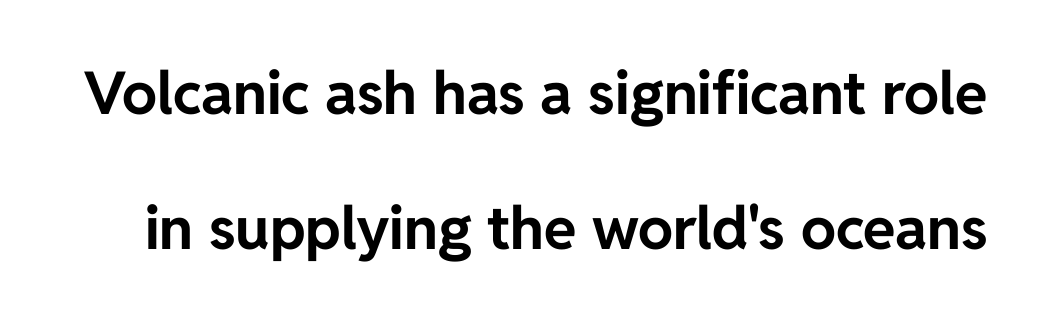
{"serif": "no", "italic": "no", "bold": "yes", "weight": "bold", "width": "normal", "stroke_contrast": "low", "x_height": "medium", "monospaced": "no", "underline": "no", "line_spacing": "loose", "line_spacing_ratio": 2.29, "letter_spacing": "normal", "letter_spacing_em": 0.0, "glyph_px": 59}
